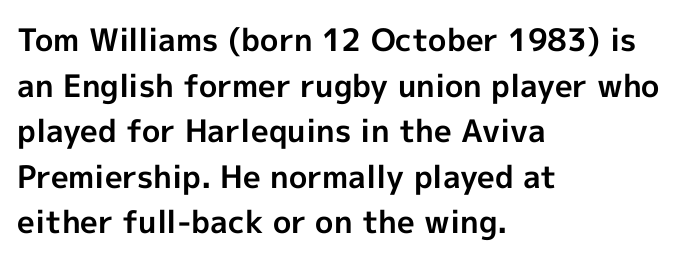
{"serif": "no", "italic": "no", "bold": "yes", "weight": "bold", "width": "normal", "x_height": "medium", "monospaced": "no", "underline": "no", "align": "left", "line_spacing": "normal", "line_spacing_ratio": 1.47, "letter_spacing": "normal", "letter_spacing_em": 0.0, "glyph_px": 31}
